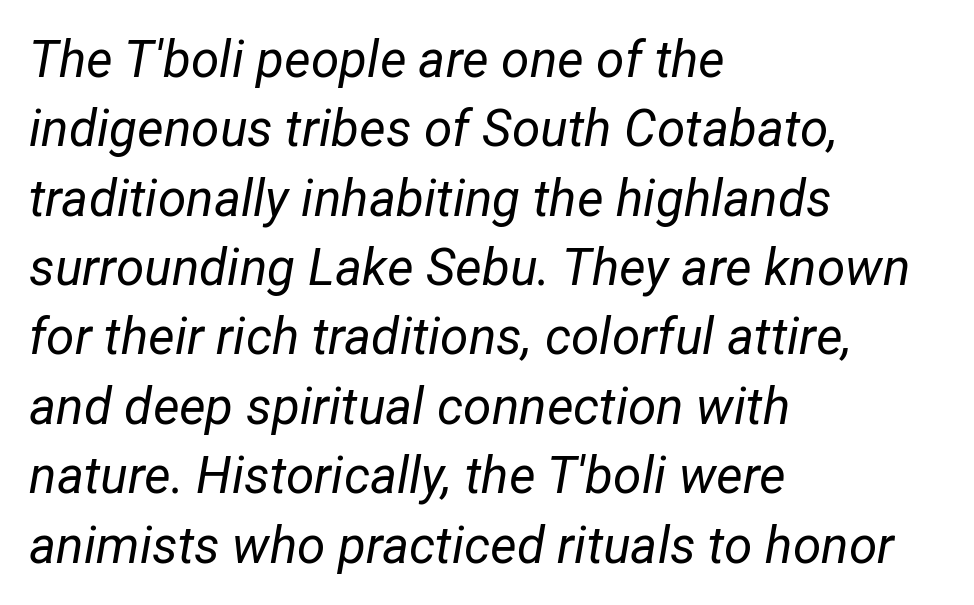
Q: Is the text bold? A: No.
Q: Is the text italic (slanted)? A: Yes, it leans right by about 12 degrees.
Q: Is the text underlined? A: No.
Q: How is the paragraph aligned? A: Left-aligned.
Q: Is the spacing between letters normal or unusually wide? A: Normal.
Q: Is the spacing between lines tight, normal or loose? A: Normal.
Q: Width (condensed, normal, or wide)? A: Normal.
Q: Stroke contrast? A: Low.
Q: x-height? A: Medium.
Q: Monospaced? A: No.
